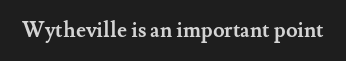
The letterforms sit shoulder to shoulder at normal distance. These lines were composed using upright roman letters. Check the space under the baseline: it is left empty. The sample has been set heavy, in full bold.
